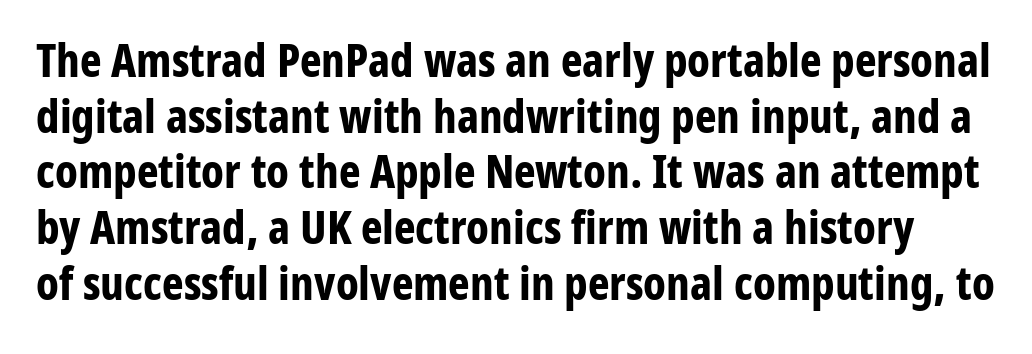
Q: Is the text bold? A: Yes.
Q: Is the text italic (slanted)? A: No, it is upright.
Q: Is the typeface a serif or a sans-serif typeface? A: Sans-serif.
Q: Is the text underlined? A: No.
Q: Is the spacing between letters normal or unusually wide? A: Normal.
Q: Width (condensed, normal, or wide)? A: Condensed.
Q: Stroke contrast? A: Low.
Q: x-height? A: Medium.
Q: Monospaced? A: No.
